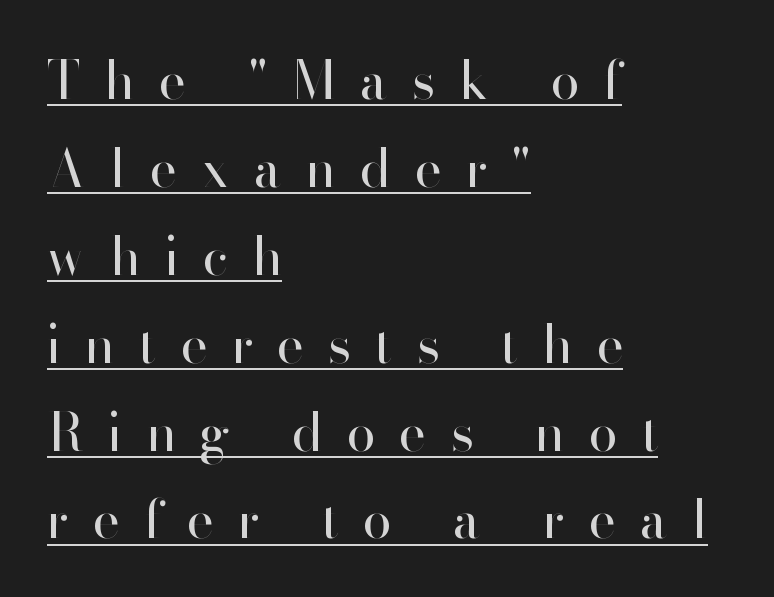
A typesetter would call this proportional, since set widths differ per character. Type style note: lacks serifs. Layout note: lines flush left. Caption: lettering with a line underneath. In terms of leading, this rendering sits right in the middle. Quick note: not italic, upright.
